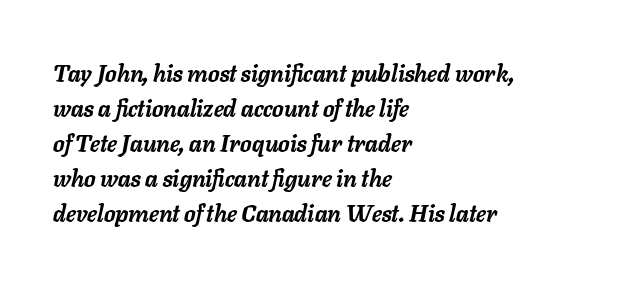
Q: Is the text bold? A: Yes.
Q: Is the text italic (slanted)? A: Yes, it leans right by about 11 degrees.
Q: Is the text underlined? A: No.
Q: How is the paragraph aligned? A: Left-aligned.
Q: Is the spacing between letters normal or unusually wide? A: Normal.
Q: Is the spacing between lines tight, normal or loose? A: Normal.
